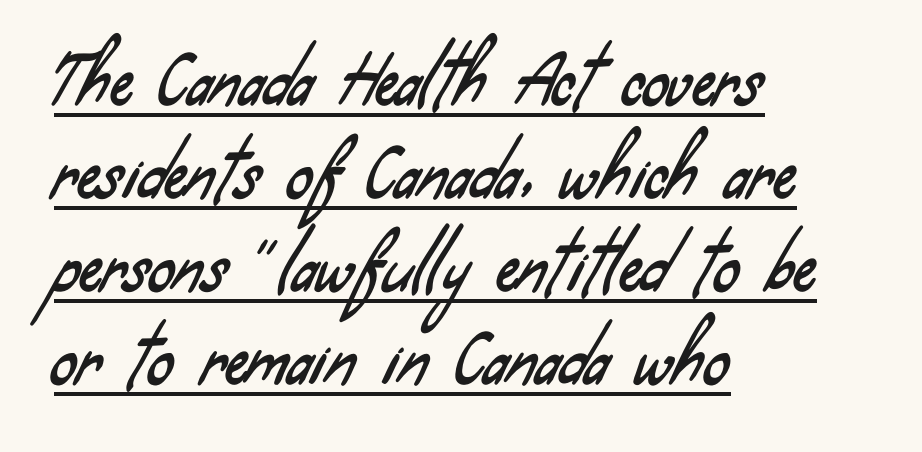
{"serif": "no", "width": "condensed", "stroke_contrast": "low", "x_height": "small", "monospaced": "no", "underline": "yes", "align": "left", "line_spacing": "normal", "line_spacing_ratio": 1.43, "letter_spacing": "normal", "letter_spacing_em": 0.0, "glyph_px": 65}
